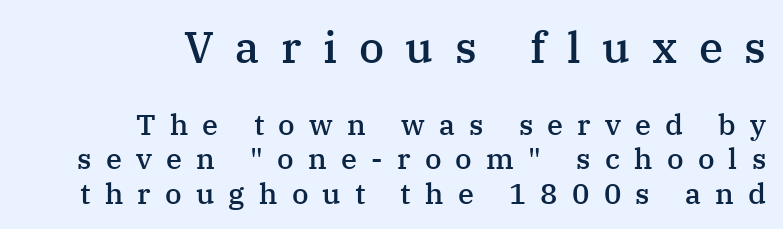
{"serif": "yes", "italic": "no", "bold": "semi", "weight": "semibold", "width": "normal", "stroke_contrast": "medium", "x_height": "medium", "monospaced": "no", "underline": "no", "align": "right", "line_spacing_ratio": 1.19, "letter_spacing": "wide", "letter_spacing_em": 0.49, "larger_block": "first", "size_ratio": 1.52, "glyph_px": 44}
